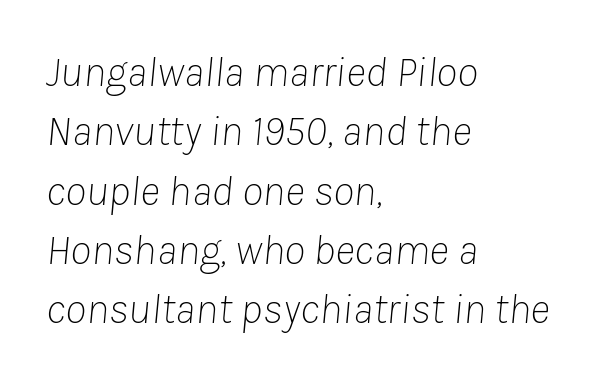
The image shows 43 px thin type, italic (leaning right); set left-aligned, normal line spacing (1.38x), normal letter spacing, not underlined; low stroke contrast and a medium x-height.
